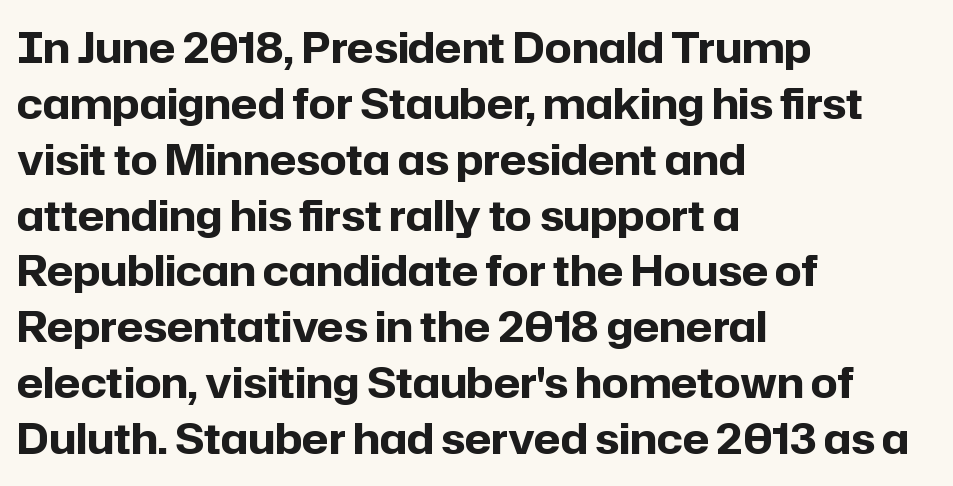
{"serif": "no", "italic": "no", "bold": "yes", "weight": "bold", "width": "normal", "stroke_contrast": "low", "x_height": "medium", "monospaced": "no", "underline": "no", "align": "left", "line_spacing": "normal", "line_spacing_ratio": 1.33, "letter_spacing": "normal", "letter_spacing_em": 0.0, "glyph_px": 42}
